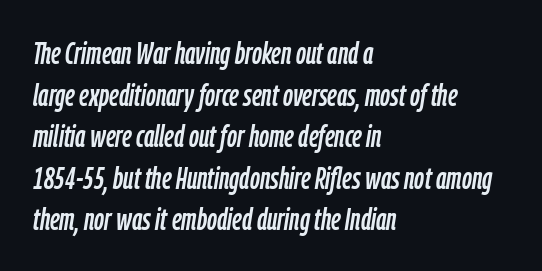
{"italic": "yes", "lean": "right", "slant_degrees": 9, "width": "condensed", "stroke_contrast": "low", "x_height": "medium", "monospaced": "no", "underline": "no", "align": "left", "line_spacing": "normal", "line_spacing_ratio": 1.34, "letter_spacing": "normal", "letter_spacing_em": 0.0, "glyph_px": 31}
